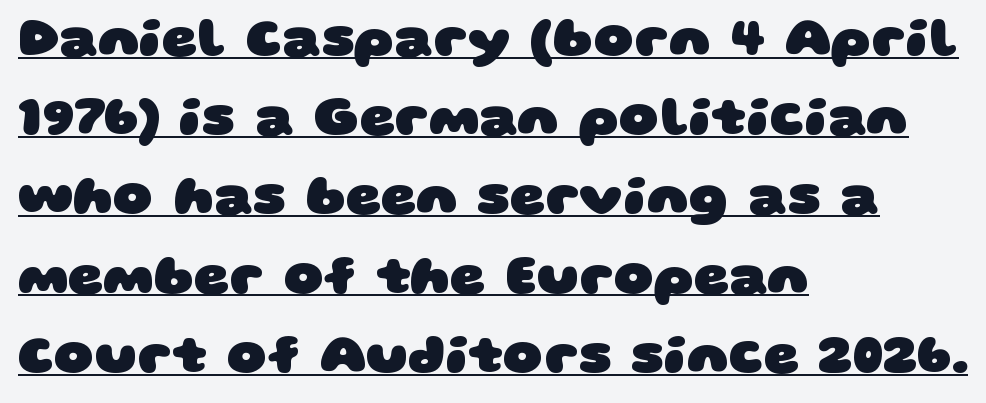
Q: Is the text bold? A: Yes.
Q: Is the typeface a serif or a sans-serif typeface? A: Sans-serif.
Q: Is the text underlined? A: Yes.
Q: How is the paragraph aligned? A: Left-aligned.
Q: Is the spacing between letters normal or unusually wide? A: Normal.
Q: Is the spacing between lines tight, normal or loose? A: Normal.
Q: Width (condensed, normal, or wide)? A: Wide.
Q: Stroke contrast? A: Low.
Q: x-height? A: Large.
Q: Monospaced? A: No.
